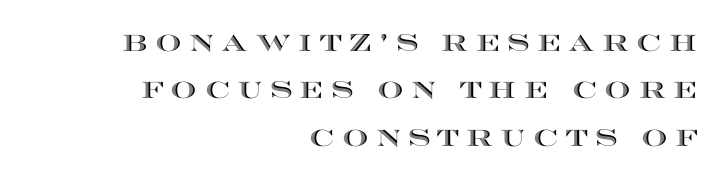
The image shows 23 px text type, upright; set right-aligned, loose line spacing (2.06x), unusually wide letter spacing (+0.32 em), not underlined.
